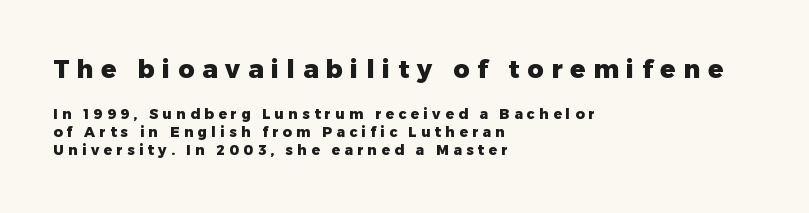
Q: Is the text bold? A: Yes.
Q: Is the text italic (slanted)? A: No, it is upright.
Q: Is the text underlined? A: No.
Q: How is the paragraph aligned? A: Left-aligned.
Q: Is the spacing between letters normal or unusually wide? A: Unusually wide.
Q: Is the spacing between lines tight, normal or loose? A: Normal.
Q: Which block of text is set in a larger size, the first (top) or the second (bottom)? A: The first (top) one.
